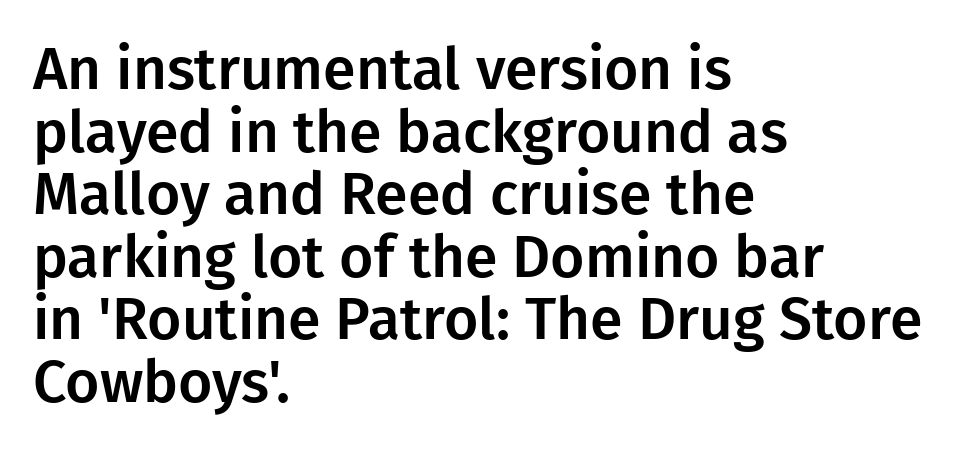
The image shows 59 px sans-serif type, upright; set left-aligned, tight line spacing (1.06x), normal letter spacing, not underlined; low stroke contrast and a medium x-height.
